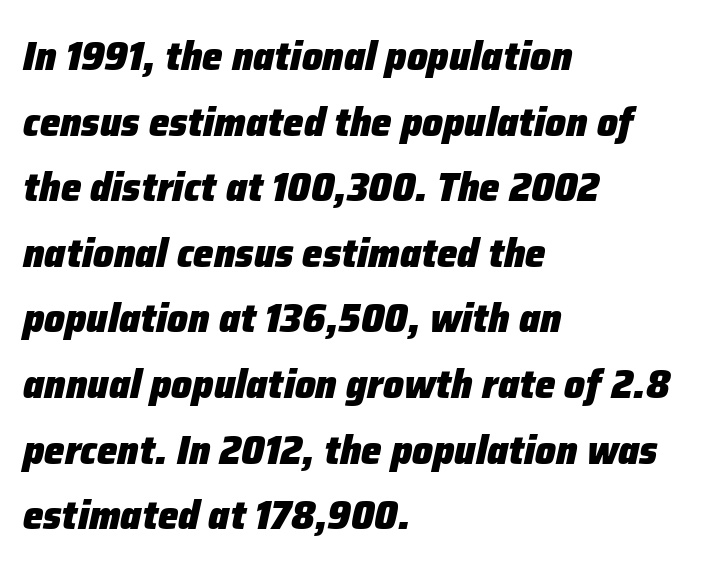
The whole block is typeset with a tilt. The tracking reads as untouched default to a designer's eye. The paragraph has a hard left edge and a soft right edge. These lines are rendered in a variable-pitch font. How would I describe the line gaps? Plain and ordinary.
